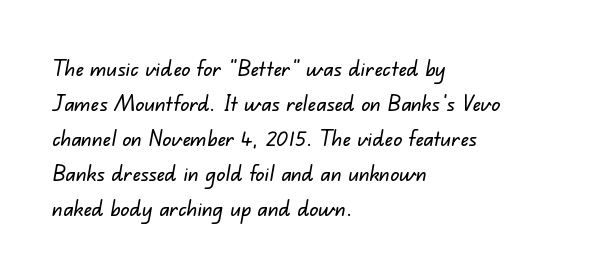
Layout note: lines flush left. Descenders are the only things crossing below the line. The vertical gap from one line to the next is medium. Caption: standard tracking, unaltered.
